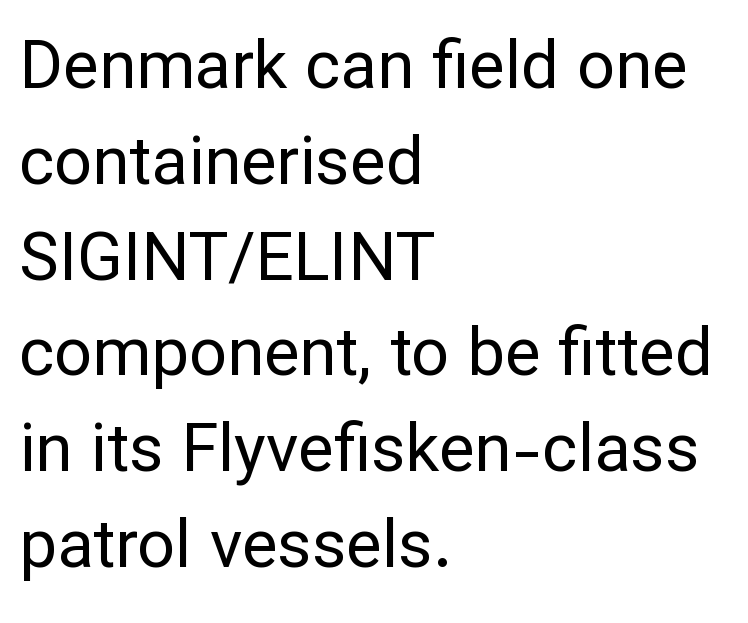
Horizontal bands of white between lines are of average thickness. Is this a fixed-width face? No — the glyphs have proportional, varying widths. Compared with a centered layout, this one pins lines to the left instead. Font category for this specimen: sans-serif. Weight class: somewhere from thin through regular. Every stem runs plumb, perpendicular to the baseline.
